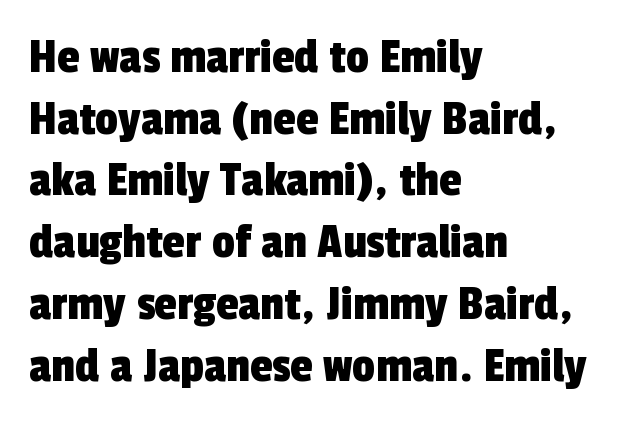
The image shows 51 px condensed sans-serif type; set left-aligned, line spacing 1.21x, normal letter spacing, not underlined; a medium x-height.
